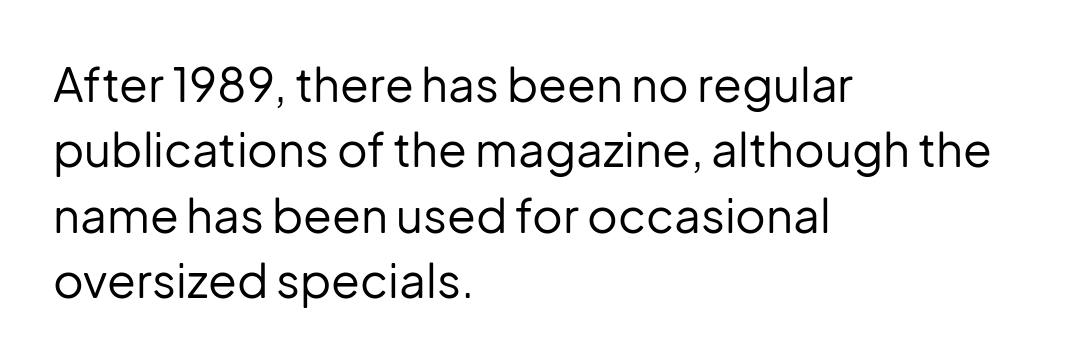
The image shows 47 px regular-weight sans-serif type, upright; set left-aligned, normal line spacing (1.39x), normal letter spacing, not underlined; low stroke contrast and a medium x-height.
